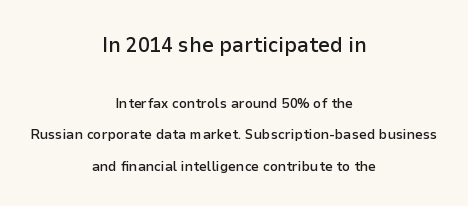
The more generous point size was reserved for the upper chunk. The passage is arranged like a title page — every line centered. The space directly below the letters is spotless. Stems and bowls a touch heavier than normal — semibold.
